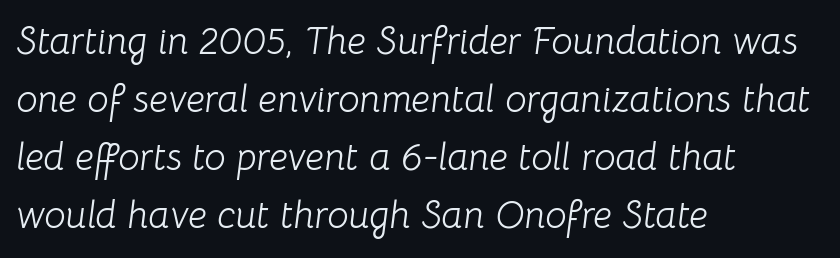
Q: Is the text bold? A: No.
Q: Is the text italic (slanted)? A: Yes, it leans right by about 8 degrees.
Q: Is the text underlined? A: No.
Q: How is the paragraph aligned? A: Left-aligned.
Q: Is the spacing between letters normal or unusually wide? A: Normal.
Q: Is the spacing between lines tight, normal or loose? A: Normal.
Q: Width (condensed, normal, or wide)? A: Normal.
Q: Stroke contrast? A: Low.
Q: x-height? A: Medium.
Q: Monospaced? A: No.
